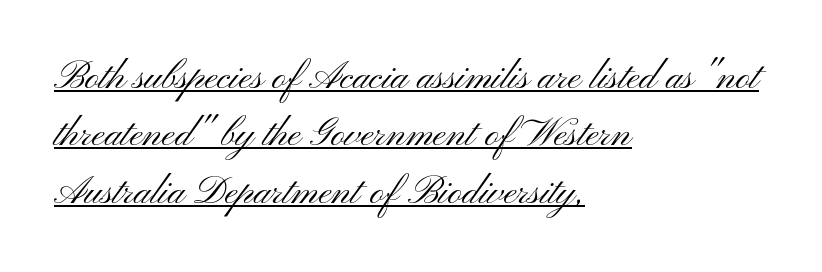
The image shows 39 px light, wide sans-serif type; set left-aligned, normal line spacing (1.47x), normal letter spacing, underlined; medium stroke contrast and a small x-height.
